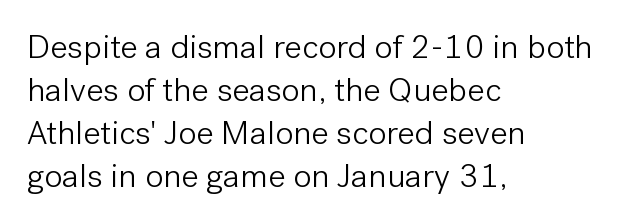
Style check: upright. Classification — sans serif. The rendering keeps characters at their native spacing. If you measured baseline to baseline, you'd find a middling distance. Alignment: flush left.
